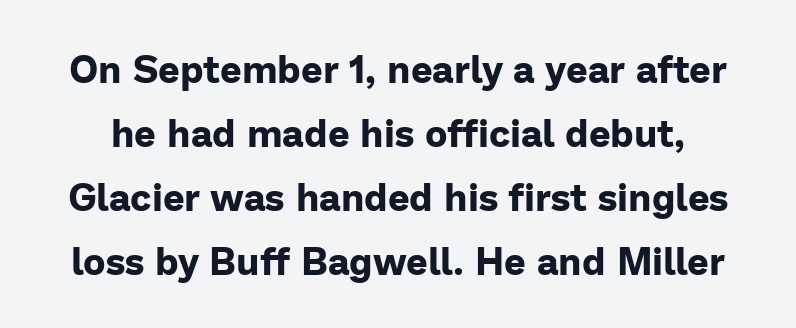
{"serif": "no", "italic": "no", "bold": "yes", "weight": "bold", "width": "normal", "stroke_contrast": "low", "x_height": "medium", "monospaced": "no", "underline": "no", "line_spacing": "normal", "line_spacing_ratio": 1.68, "letter_spacing": "normal", "letter_spacing_em": 0.0, "glyph_px": 38}
